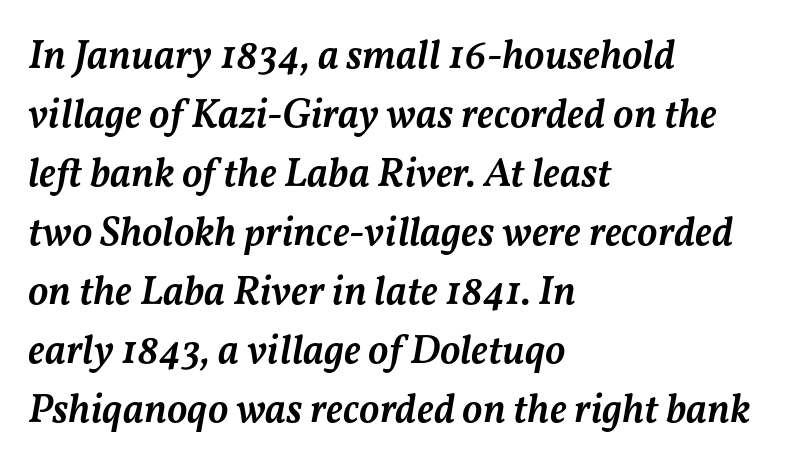
Short note: letters normally spaced. Note the varied advance widths — an 'i' is clearly narrower than an 'm'. The compositor pushed each line to the left boundary. The baseline area is clear.
